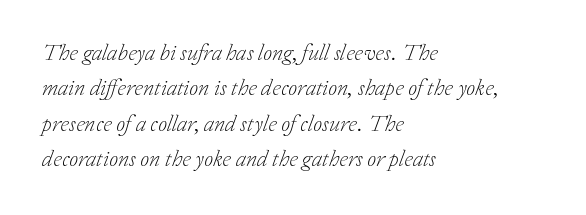
Q: Is the text bold? A: No.
Q: Is the text italic (slanted)? A: Yes, it leans right by about 20 degrees.
Q: Is the text underlined? A: No.
Q: How is the paragraph aligned? A: Left-aligned.
Q: Is the spacing between letters normal or unusually wide? A: Normal.
Q: Is the spacing between lines tight, normal or loose? A: Normal.
